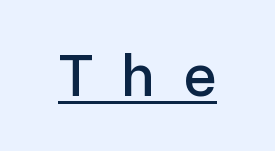
{"serif": "no", "italic": "no", "width": "normal", "x_height": "medium", "monospaced": "no", "underline": "yes", "letter_spacing": "wide", "letter_spacing_em": 0.49, "glyph_px": 60}
